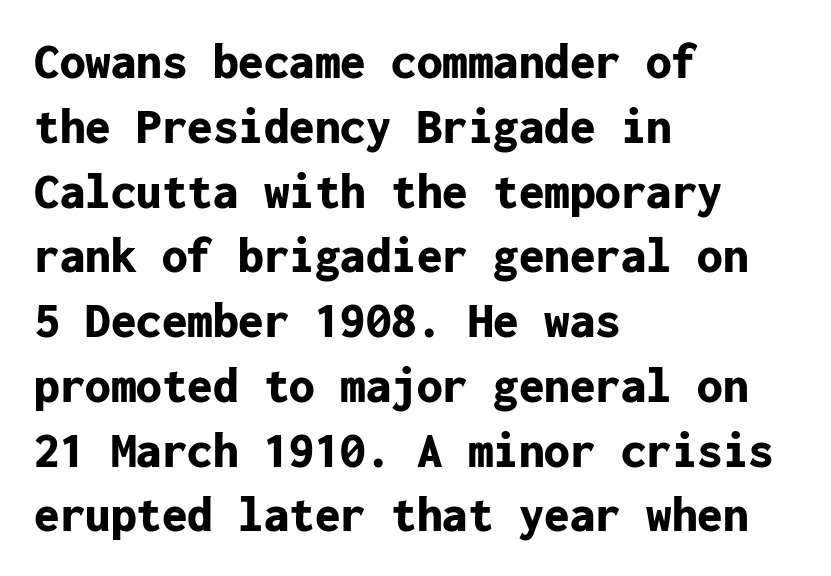
{"serif": "no", "italic": "no", "bold": "yes", "weight": "bold", "width": "normal", "stroke_contrast": "low", "x_height": "medium", "monospaced": "yes", "underline": "no", "align": "left", "line_spacing": "normal", "line_spacing_ratio": 1.27, "letter_spacing": "normal", "letter_spacing_em": 0.0, "glyph_px": 51}
